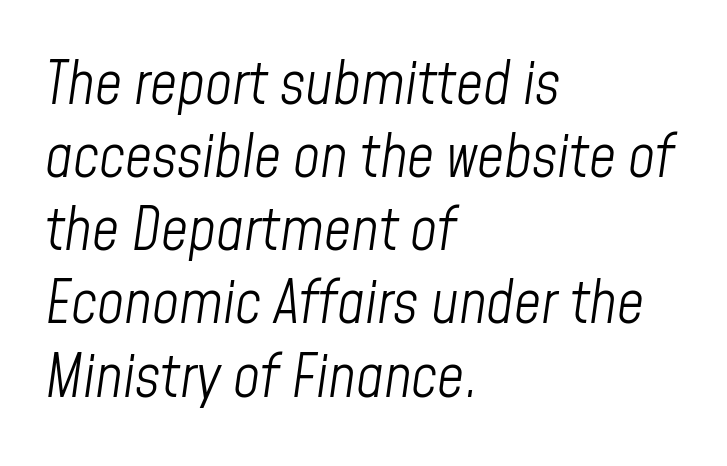
Q: Is the text bold? A: No.
Q: Is the text italic (slanted)? A: Yes, it leans right by about 8 degrees.
Q: Is the text underlined? A: No.
Q: How is the paragraph aligned? A: Left-aligned.
Q: Is the spacing between letters normal or unusually wide? A: Normal.
Q: Width (condensed, normal, or wide)? A: Condensed.
Q: Stroke contrast? A: Low.
Q: x-height? A: Medium.
Q: Monospaced? A: No.
